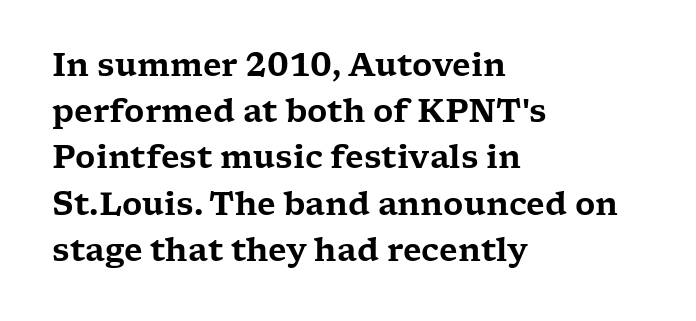
Old-style or modern, the face here clearly has serifs. Observe the ordinary spacing: letters are neighbours, not strangers. This is the regular roman posture of the typeface. The vertical gap from one line to the next is medium.
